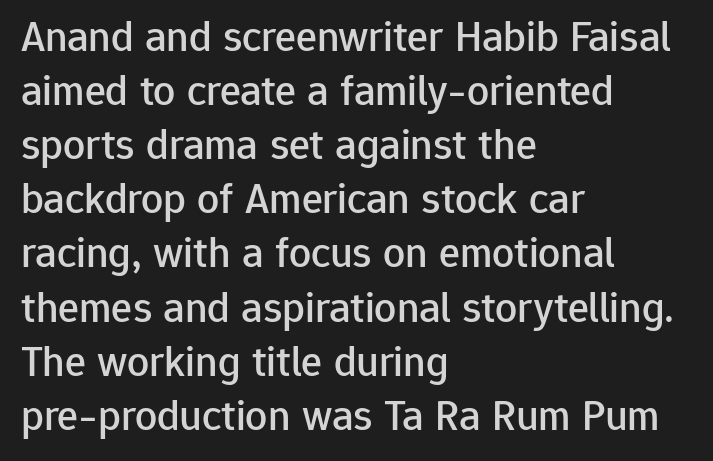
{"serif": "no", "italic": "no", "width": "normal", "stroke_contrast": "low", "x_height": "medium", "monospaced": "no", "underline": "no", "align": "left", "line_spacing_ratio": 1.23, "letter_spacing": "normal", "letter_spacing_em": 0.0, "glyph_px": 44}
